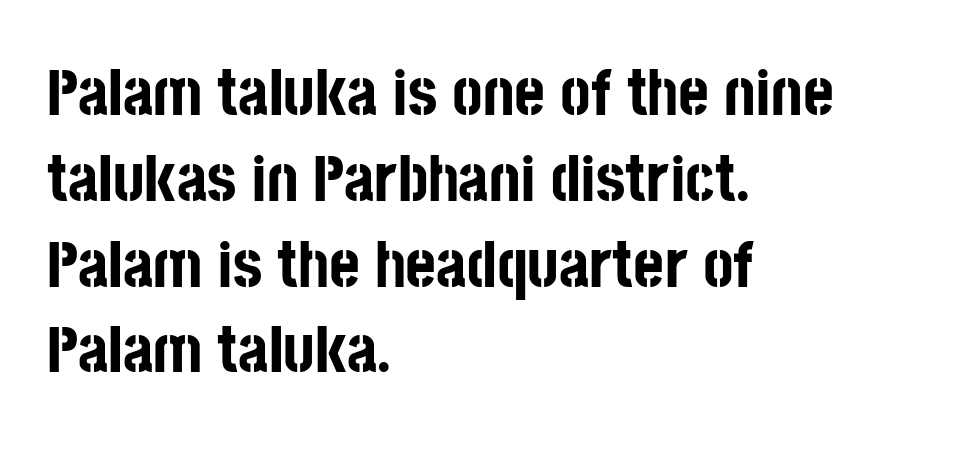
Q: Is the text bold? A: Yes.
Q: Is the text italic (slanted)? A: No, it is upright.
Q: Is the typeface a serif or a sans-serif typeface? A: Sans-serif.
Q: Is the text underlined? A: No.
Q: How is the paragraph aligned? A: Left-aligned.
Q: Is the spacing between letters normal or unusually wide? A: Normal.
Q: Is the spacing between lines tight, normal or loose? A: Normal.
Q: Width (condensed, normal, or wide)? A: Condensed.
Q: Stroke contrast? A: Low.
Q: x-height? A: Large.
Q: Monospaced? A: No.
